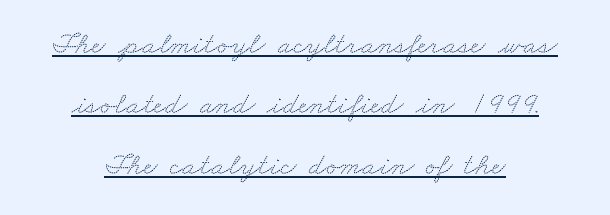
{"serif": "yes", "width": "wide", "stroke_contrast": "medium", "x_height": "small", "monospaced": "no", "underline": "yes", "line_spacing": "loose", "line_spacing_ratio": 1.95, "letter_spacing": "normal", "letter_spacing_em": 0.0, "glyph_px": 31}
